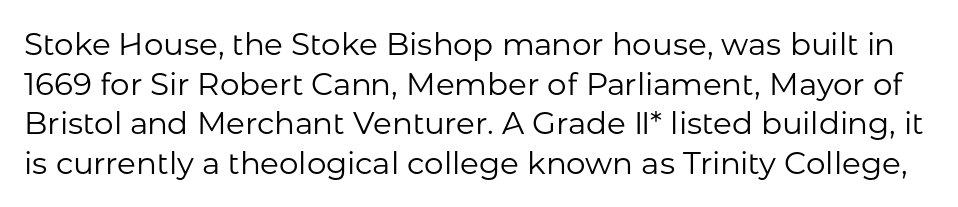
Italic? Not at all — the glyphs are vertical. Check under the words: just untouched page. Heft: none added — not bold. Stroke terminals: plain, sans-serif. Character widths vary here, with narrow letters taking less room than wide ones. Students, observe: this is what conventionally led text looks like.
